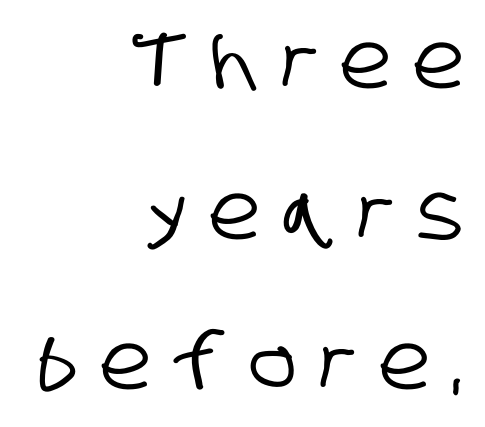
{"serif": "no", "width": "condensed", "stroke_contrast": "low", "x_height": "large", "monospaced": "no", "underline": "no", "align": "right", "line_spacing": "loose", "line_spacing_ratio": 1.93, "letter_spacing": "wide", "letter_spacing_em": 0.3, "glyph_px": 78}
